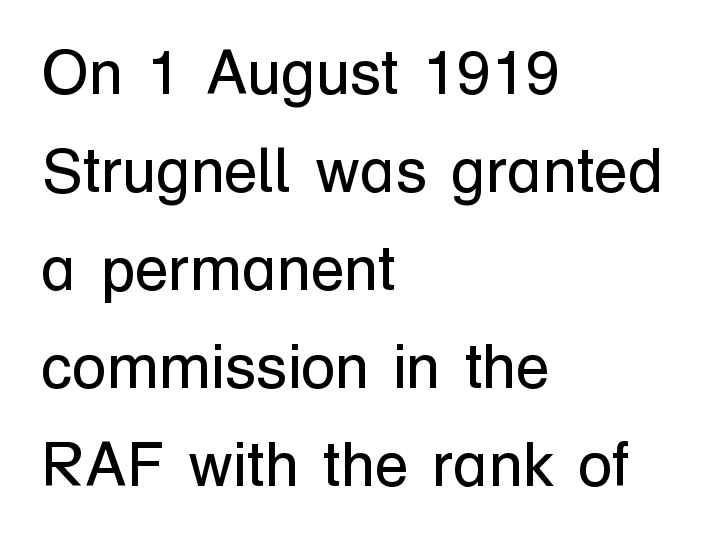
Each stroke keeps to a modest, everyday thickness or less. This is the regular roman posture of the typeface. The letters sit at their default tracking, neither squeezed nor spread. Horizontal alignment here is leftward, the default for most running prose. Looks like regular typesetting: each glyph gets only the width it needs. The designer left line spacing at the default.
